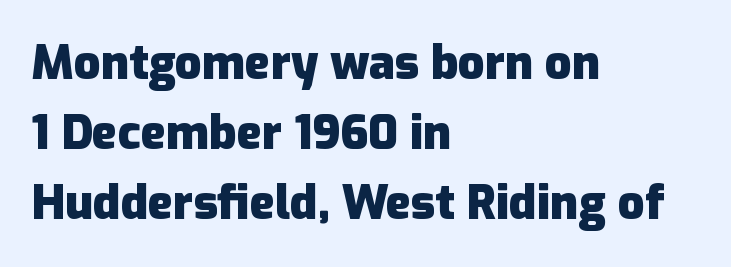
The image shows 47 px heavy sans-serif type, upright; set left-aligned, normal line spacing (1.49x), normal letter spacing, not underlined; low stroke contrast and a medium x-height.
